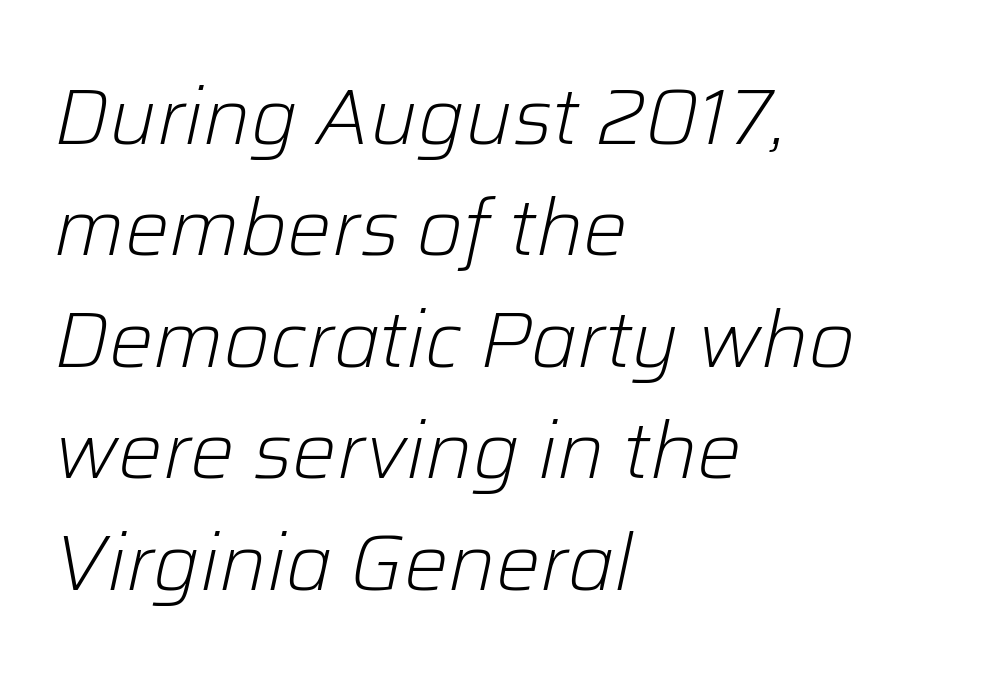
The image shows 79 px light type, italic (leaning right); set left-aligned, normal line spacing (1.41x), normal letter spacing, not underlined; low stroke contrast and a medium x-height.
